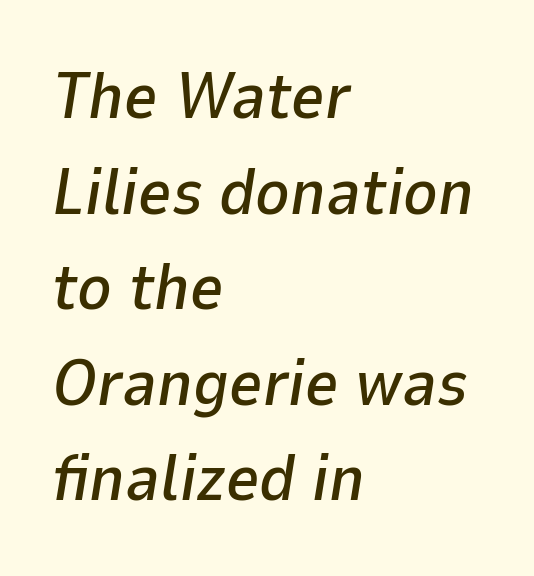
The image shows 65 px text type, italic (leaning right); set left-aligned, normal line spacing (1.47x), normal letter spacing, not underlined; low stroke contrast and a medium x-height.
